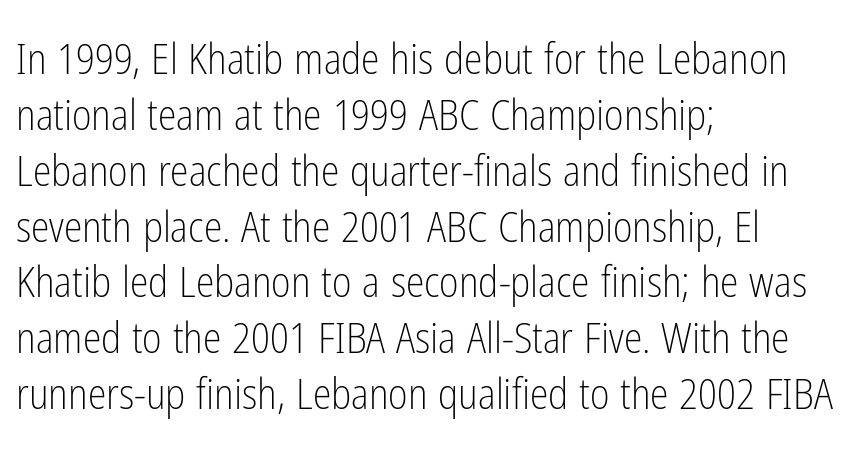
These lines are rendered in a variable-pitch font. These lines are set flush left with a ragged right edge. A light-to-regular cut is what we see here. Each word holds together tightly as a unit, with standard inter-letter gaps. A typesetter would mark this as roman, not italic.
